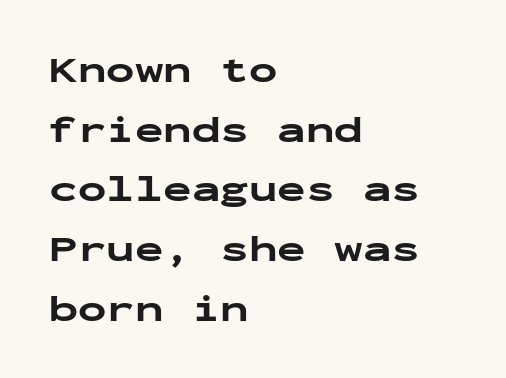
This sample is left-justified, so line endings fall wherever the words run out. Nobody drew a line under any word here. Inter-character spacing is left at the font's built-in metrics. Each glyph is drawn with heavy, bold strokes.
